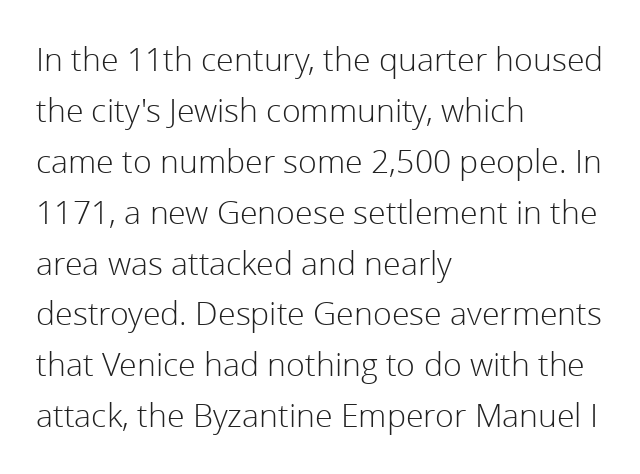
{"serif": "no", "italic": "no", "bold": "no", "weight": "light", "width": "normal", "x_height": "medium", "monospaced": "no", "underline": "no", "align": "left", "line_spacing": "normal", "line_spacing_ratio": 1.59, "letter_spacing": "normal", "letter_spacing_em": 0.0, "glyph_px": 32}
